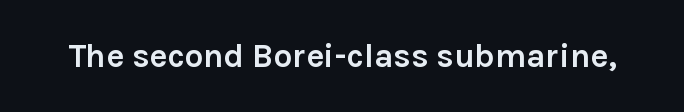
Q: Is the text bold? A: Yes.
Q: Is the text italic (slanted)? A: No, it is upright.
Q: Is the typeface a serif or a sans-serif typeface? A: Sans-serif.
Q: Is the text underlined? A: No.
Q: Is the spacing between letters normal or unusually wide? A: Normal.
Q: Width (condensed, normal, or wide)? A: Normal.
Q: Stroke contrast? A: Low.
Q: x-height? A: Medium.
Q: Monospaced? A: No.
